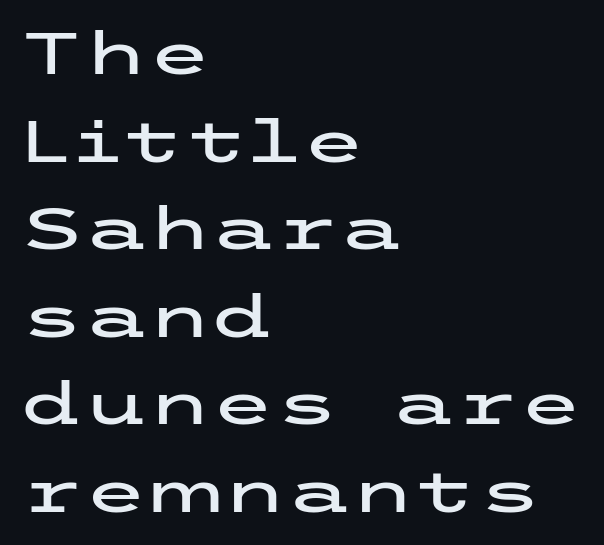
The passage shown is typeset with a sans-serif family. Style check: upright. Summary of vertical rhythm: regular, with standard interline spacing. These lines stack with their left ends in a neat column.
